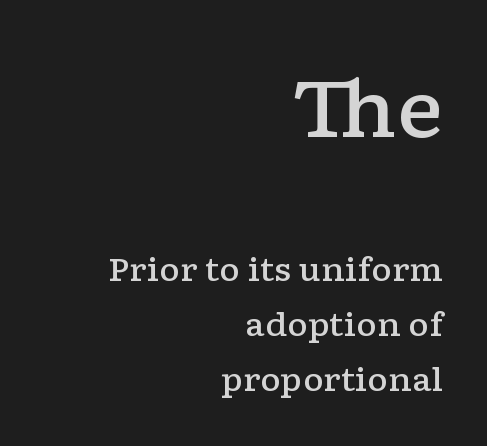
Plain, unruled lines of type. Yep, those are serifs on the letters. The paragraph shown leans on its right margin. In terms of letterspacing, this is plain default setting. The type sits square on the baseline with zero lean. Heft: intermediate — a semibold.
